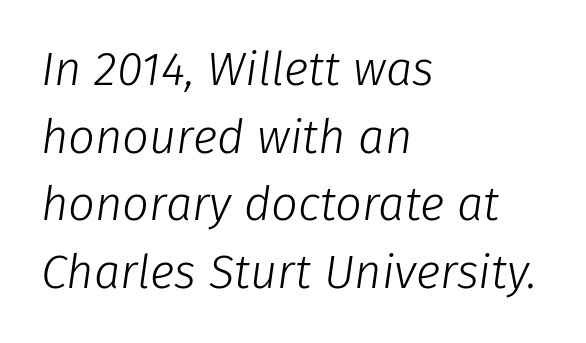
Weight: in the light-to-regular range. Has an underline been added? It has not. Note the varied advance widths — an 'i' is clearly narrower than an 'm'. Compared with ordinary roman type, these characters are visibly tilted. Interline gaps are of average width in this sample.
